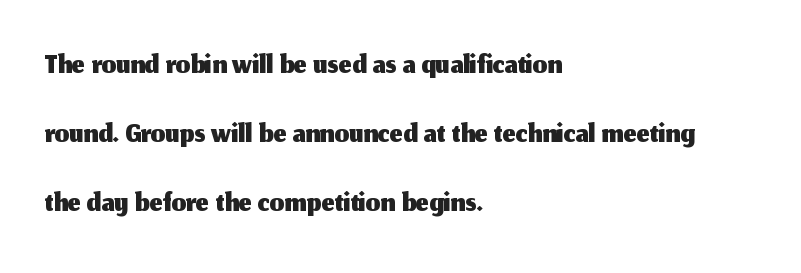
The image shows 46 px sans-serif type, upright; set left-aligned, normal line spacing (1.5x), normal letter spacing, not underlined; medium stroke contrast and a medium x-height.
